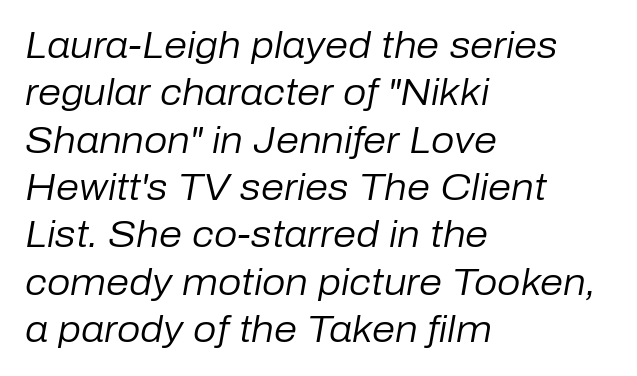
Q: Is the text bold? A: No.
Q: Is the text italic (slanted)? A: Yes, it leans right by about 10 degrees.
Q: Is the text underlined? A: No.
Q: How is the paragraph aligned? A: Left-aligned.
Q: Is the spacing between letters normal or unusually wide? A: Normal.
Q: Is the spacing between lines tight, normal or loose? A: Normal.
Q: Width (condensed, normal, or wide)? A: Normal.
Q: Stroke contrast? A: Low.
Q: x-height? A: Medium.
Q: Monospaced? A: No.
